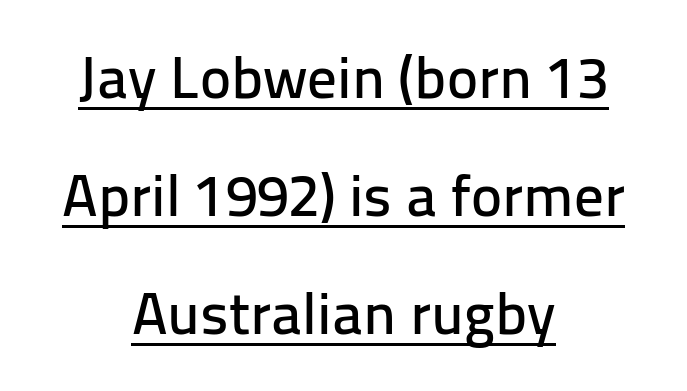
Compared with undecorated copy, this sample adds a rule below the words. The designer went with a sans here, leaving each stem footless. Default kerning and tracking; the words read as compact shapes. Looks like regular typesetting: each glyph gets only the width it needs. This rendering uses center alignment, leaving both contours irregular but symmetric.
